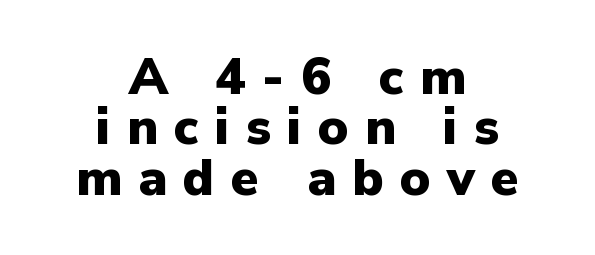
Q: Is the text bold? A: Yes.
Q: Is the text italic (slanted)? A: No, it is upright.
Q: Is the typeface a serif or a sans-serif typeface? A: Sans-serif.
Q: Is the text underlined? A: No.
Q: How is the paragraph aligned? A: Centered.
Q: Is the spacing between letters normal or unusually wide? A: Unusually wide.
Q: Is the spacing between lines tight, normal or loose? A: Tight.
Q: Width (condensed, normal, or wide)? A: Normal.
Q: Stroke contrast? A: Low.
Q: x-height? A: Medium.
Q: Monospaced? A: No.
